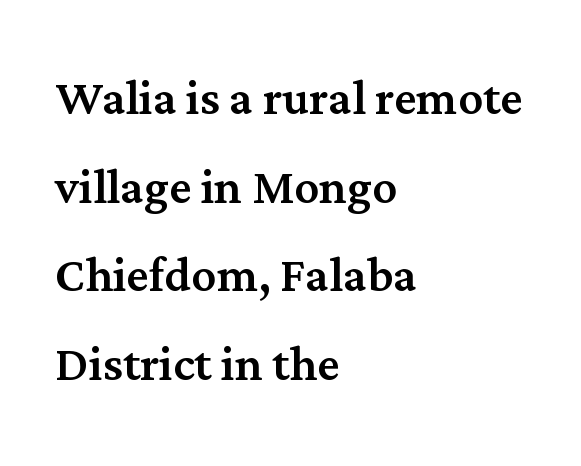
{"serif": "yes", "italic": "no", "width": "normal", "stroke_contrast": "medium", "x_height": "medium", "monospaced": "no", "underline": "no", "align": "left", "line_spacing": "normal", "line_spacing_ratio": 1.43, "letter_spacing": "normal", "letter_spacing_em": 0.0, "glyph_px": 62}
